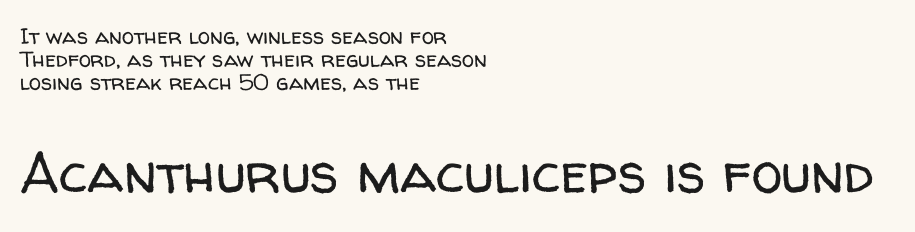
The image shows 56 px regular-weight sans-serif type, upright; set left-aligned, tight line spacing (1.05x), normal letter spacing, not underlined; the second (bottom) block is 2.55x larger; low stroke contrast and a medium x-height.
